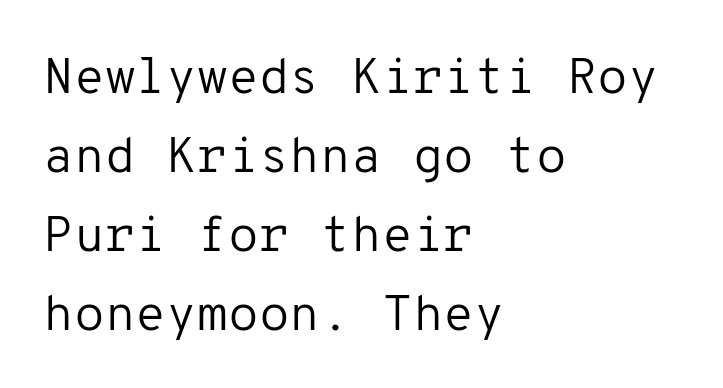
{"serif": "no", "italic": "no", "bold": "no", "weight": "regular", "width": "normal", "stroke_contrast": "low", "x_height": "medium", "monospaced": "yes", "underline": "no", "align": "left", "line_spacing": "normal", "line_spacing_ratio": 1.58, "letter_spacing": "normal", "letter_spacing_em": 0.0, "glyph_px": 50}
